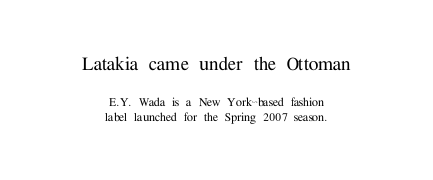
Line spacing here is tight. The gaps between neighbouring characters are ordinary and unremarkable. Layout note: lines centered. In terms of posture, this sample is upright. Block one is the big one; block two sits smaller underneath. The space beneath each line is pristine and unruled.
